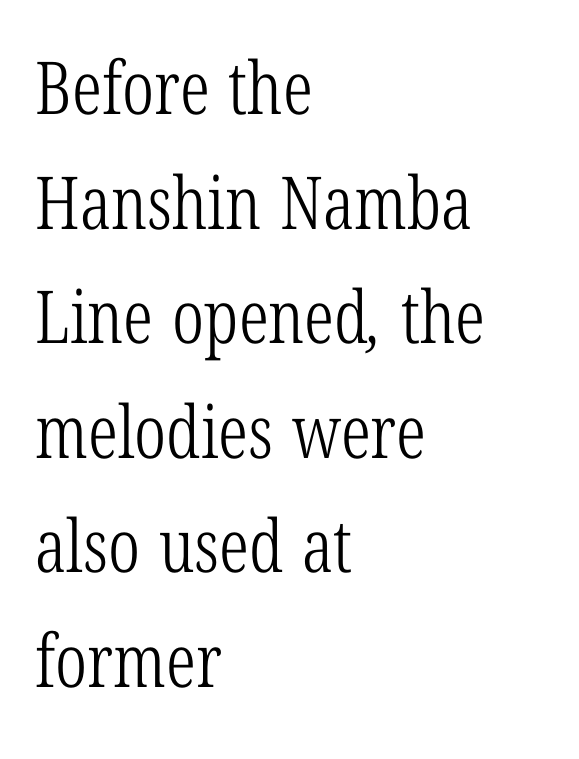
Standard letterfit; no display-style spreading of the glyphs. Note the varied advance widths — an 'i' is clearly narrower than an 'm'. Descenders are the only things crossing below the line. Evenly set lines give the paragraph a standard silhouette. Every row of glyphs begins at an identical x-position on the left. Stems and bowls with no extra thickness — not bold.
